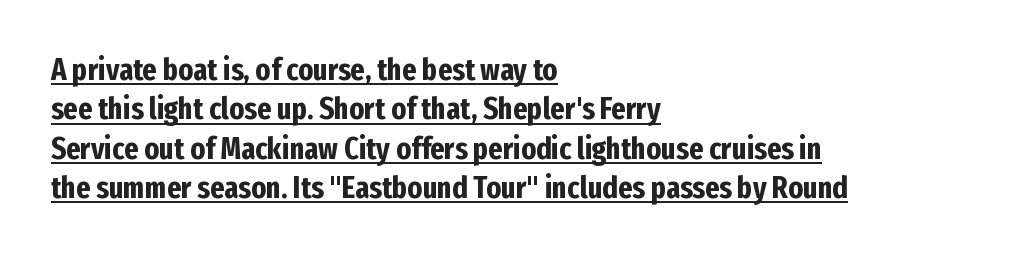
{"serif": "no", "italic": "no", "bold": "yes", "weight": "bold", "width": "condensed", "stroke_contrast": "low", "x_height": "medium", "monospaced": "no", "underline": "yes", "align": "left", "line_spacing": "normal", "line_spacing_ratio": 1.27, "letter_spacing": "normal", "letter_spacing_em": 0.0, "glyph_px": 31}
